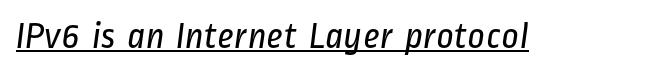
Unlike a traditional serif, this face leaves its strokes unadorned. These lines are rendered in a variable-pitch font. Honestly, the underline is the first thing you notice here. These glyphs show unthickened strokes, regular width or finer. The tracking reads as untouched default to a designer's eye.
